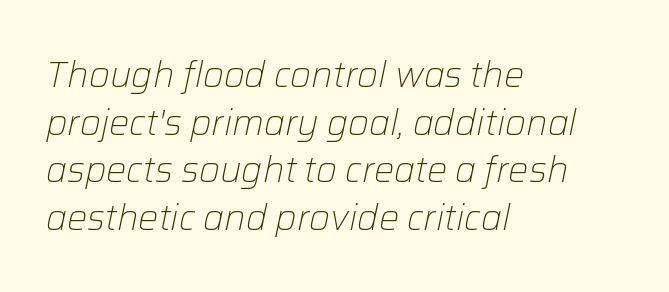
{"italic": "yes", "lean": "right", "slant_degrees": 12, "bold": "no", "weight": "light", "width": "normal", "stroke_contrast": "low", "x_height": "medium", "monospaced": "no", "underline": "no", "align": "left", "line_spacing": "normal", "line_spacing_ratio": 1.32, "letter_spacing": "normal", "letter_spacing_em": 0.0, "glyph_px": 36}
